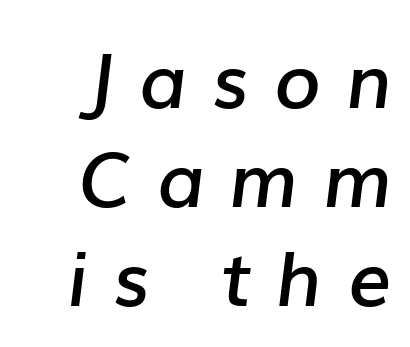
The image shows 76 px semibold type, italic (leaning right); set right-aligned, normal line spacing (1.3x), unusually wide letter spacing (+0.33 em), not underlined; low stroke contrast and a medium x-height.
